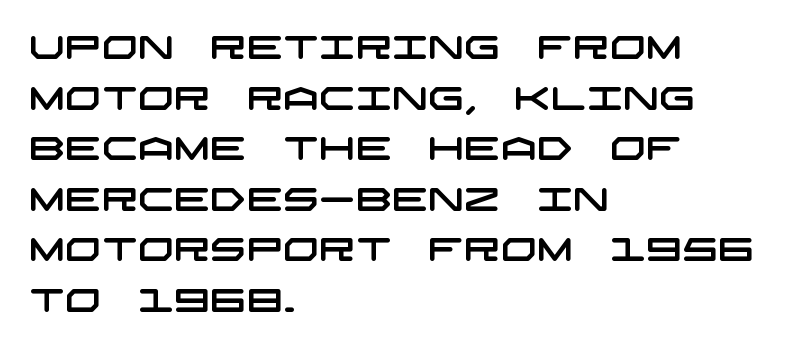
{"serif": "no", "width": "wide", "stroke_contrast": "low", "x_height": "large", "underline": "no", "align": "left", "line_spacing": "normal", "line_spacing_ratio": 1.58, "letter_spacing": "normal", "letter_spacing_em": 0.0, "glyph_px": 32}
